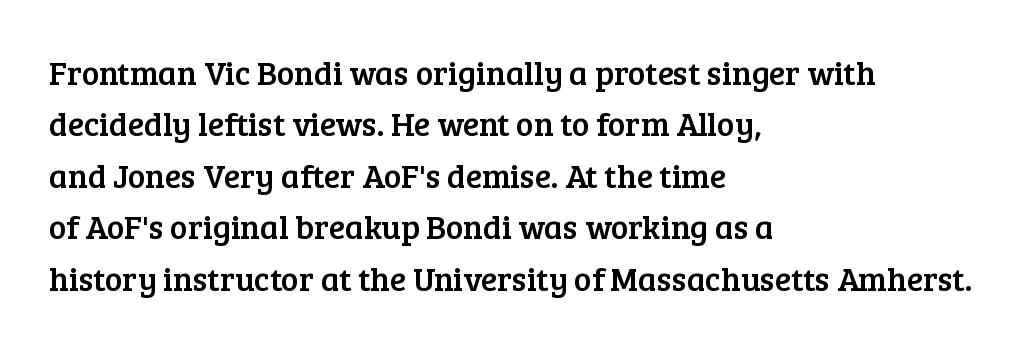
Q: Is the text italic (slanted)? A: No, it is upright.
Q: Is the typeface a serif or a sans-serif typeface? A: Serif.
Q: Is the text underlined? A: No.
Q: How is the paragraph aligned? A: Left-aligned.
Q: Is the spacing between letters normal or unusually wide? A: Normal.
Q: Is the spacing between lines tight, normal or loose? A: Normal.
Q: Width (condensed, normal, or wide)? A: Normal.
Q: Stroke contrast? A: Low.
Q: x-height? A: Medium.
Q: Monospaced? A: No.
